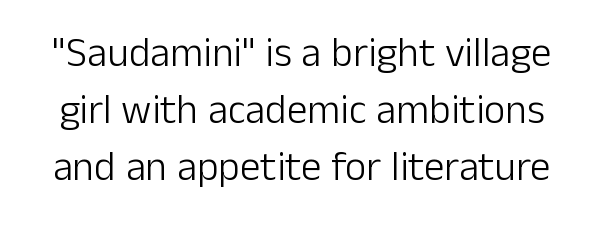
The image shows 41 px light sans-serif type, upright; set normal line spacing (1.39x), normal letter spacing, not underlined; low stroke contrast and a medium x-height.
